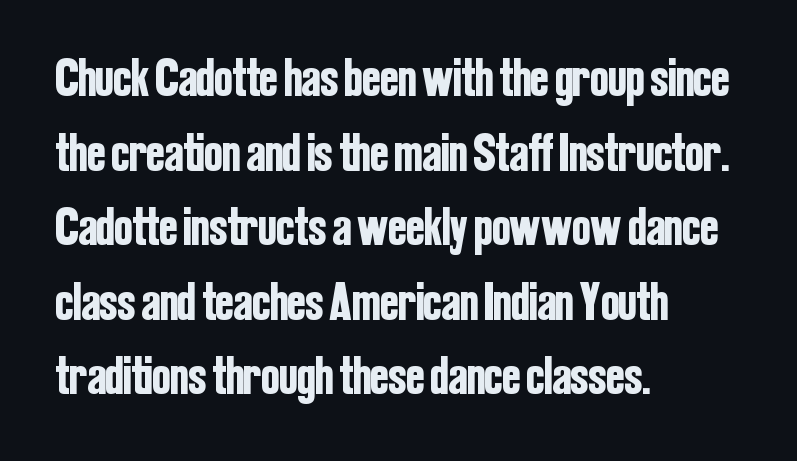
The baseline area is clear. No extra tracking has been applied to these lines. A sans-serif font was chosen for this passage. The paragraph shown leans on its left margin. Rendered with straight, roman letterforms. Normally led — the rows are evenly, conventionally spaced.
